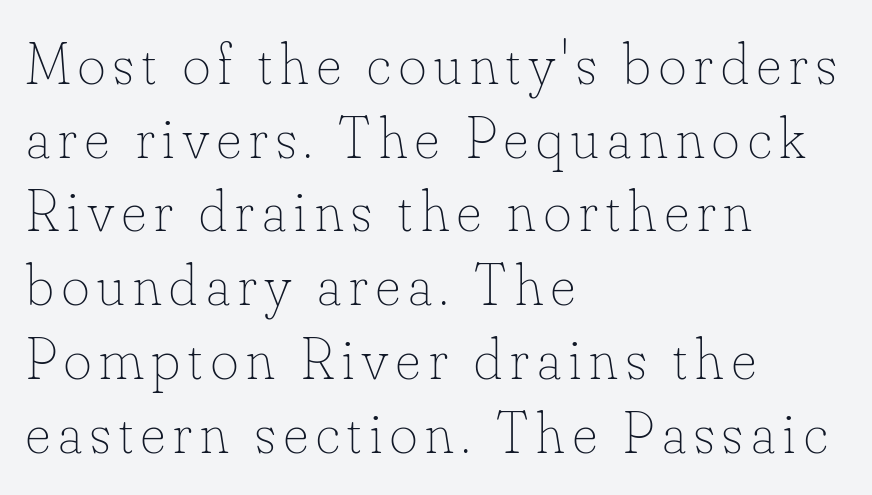
Rendered with straight, roman letterforms. These lines are rendered in a variable-pitch font. Stem width sits at or under what a default text font uses. Honestly, the row spacing looks completely unremarkable. These lines are set flush left with a ragged right edge. The zone under the glyphs is completely vacant.
